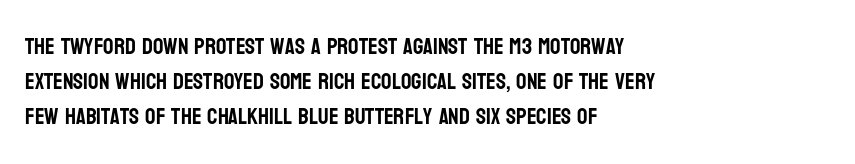
{"italic": "no", "underline": "no", "align": "left", "line_spacing": "normal", "line_spacing_ratio": 1.53, "letter_spacing": "normal", "letter_spacing_em": 0.0, "glyph_px": 23}
